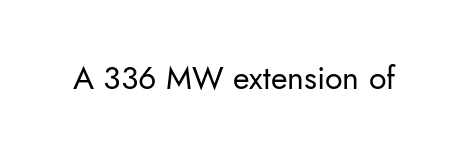
The typeface chosen for these lines omits serifs. The specimen reads as upright at a glance. Note the varied advance widths — an 'i' is clearly narrower than an 'm'. Tracking here is standard; glyphs follow each other at the usual distance. A bare baseline throughout the passage. The strokes are not fattened; the text isn't bold.
